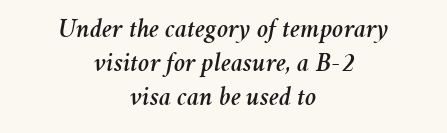
Interline gaps are of average width in this sample. The rag falls on both sides of this text block equally. Standard letterfit; no display-style spreading of the glyphs. The gap between lines stays unmarked. Notice how the stems are inclined rather than vertical — that's the hallmark of italics.
